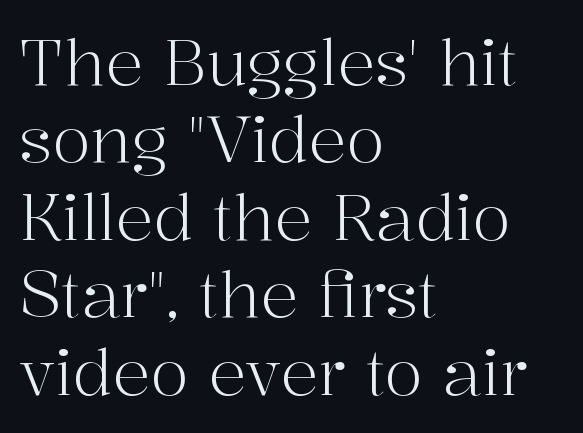
Q: Is the text bold? A: No.
Q: Is the text italic (slanted)? A: No, it is upright.
Q: Is the typeface a serif or a sans-serif typeface? A: Serif.
Q: Is the text underlined? A: No.
Q: How is the paragraph aligned? A: Left-aligned.
Q: Is the spacing between letters normal or unusually wide? A: Normal.
Q: Width (condensed, normal, or wide)? A: Normal.
Q: Stroke contrast? A: High.
Q: x-height? A: Medium.
Q: Monospaced? A: No.
